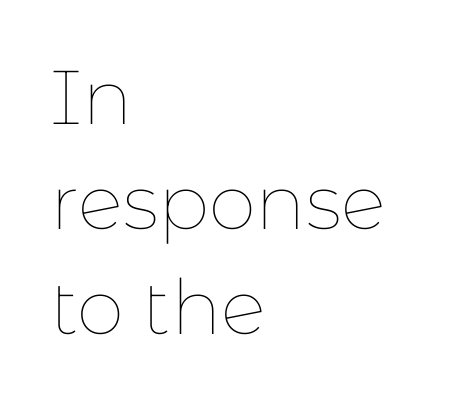
{"italic": "no", "bold": "no", "weight": "thin", "width": "normal", "stroke_contrast": "low", "x_height": "medium", "monospaced": "no", "underline": "no", "align": "left", "line_spacing": "normal", "line_spacing_ratio": 1.38, "letter_spacing": "normal", "letter_spacing_em": 0.0, "glyph_px": 76}
